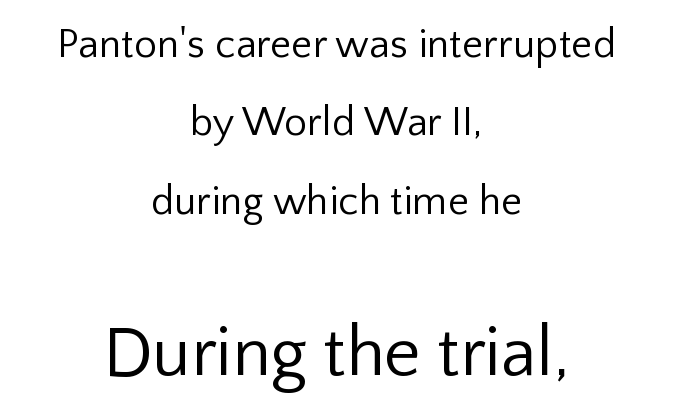
The strokes are not fattened; the text isn't bold. This sample uses an upright cut, with every glyph sitting square on the baseline. Compared with a flush-left layout, this one balances lines on the center instead. Each new line begins a long way beneath the previous one. Caption: standard tracking, unaltered. The space beneath each line is pristine and unruled.
